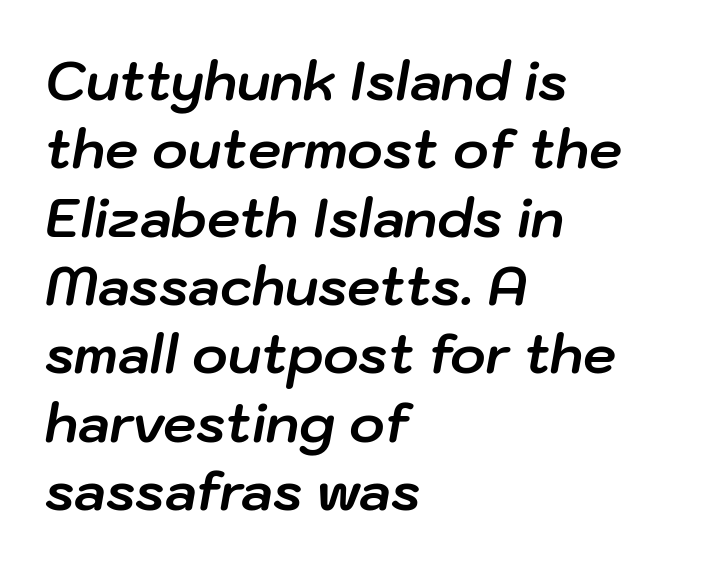
Q: Is the text bold? A: Yes.
Q: Is the text italic (slanted)? A: Yes, it leans right by about 10 degrees.
Q: Is the text underlined? A: No.
Q: How is the paragraph aligned? A: Left-aligned.
Q: Is the spacing between letters normal or unusually wide? A: Normal.
Q: Is the spacing between lines tight, normal or loose? A: Normal.
Q: Width (condensed, normal, or wide)? A: Normal.
Q: Stroke contrast? A: Low.
Q: x-height? A: Medium.
Q: Monospaced? A: No.
